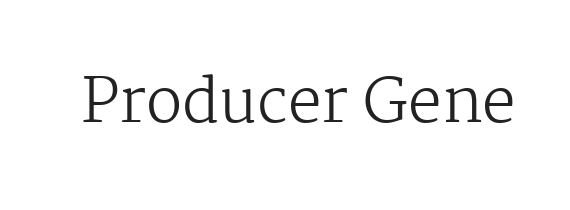
Q: Is the text bold? A: No.
Q: Is the text italic (slanted)? A: No, it is upright.
Q: Is the typeface a serif or a sans-serif typeface? A: Serif.
Q: Is the text underlined? A: No.
Q: Is the spacing between letters normal or unusually wide? A: Normal.
Q: Width (condensed, normal, or wide)? A: Normal.
Q: Stroke contrast? A: Medium.
Q: x-height? A: Medium.
Q: Monospaced? A: No.
